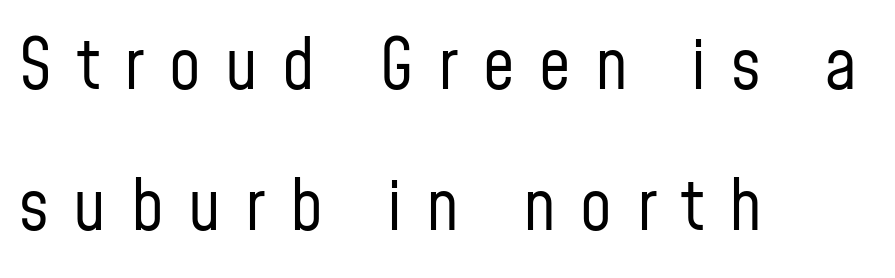
{"serif": "no", "italic": "no", "bold": "no", "weight": "regular", "width": "condensed", "stroke_contrast": "low", "x_height": "medium", "monospaced": "no", "underline": "no", "align": "left", "line_spacing": "loose", "line_spacing_ratio": 2.01, "letter_spacing": "wide", "letter_spacing_em": 0.35, "glyph_px": 70}
